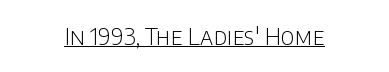
{"italic": "no", "bold": "no", "underline": "yes", "align": "center", "letter_spacing": "normal", "letter_spacing_em": 0.0, "glyph_px": 23}
